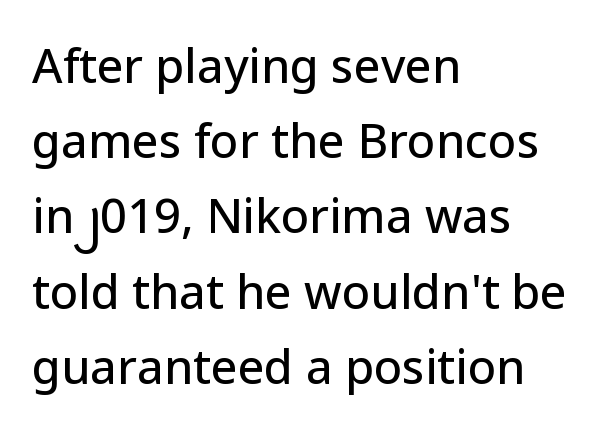
{"serif": "no", "italic": "no", "width": "normal", "stroke_contrast": "low", "x_height": "medium", "monospaced": "no", "underline": "no", "align": "left", "line_spacing": "normal", "line_spacing_ratio": 1.6, "letter_spacing": "normal", "letter_spacing_em": 0.0, "glyph_px": 47}
